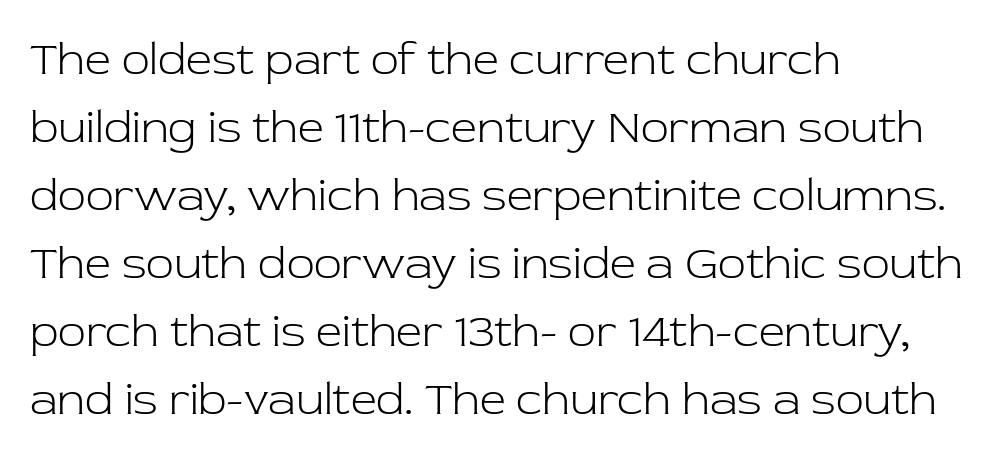
Look at the tracking — it's just the regular setting, nothing added. The letters look calm and open, with moderate or lighter stems. Think of a printed novel: that variable character pitch is what you see here. The lines are quadded left. Ordinary non-slanted type is in use. Notice how descenders clear the ascenders below comfortably — that's standard leading.
